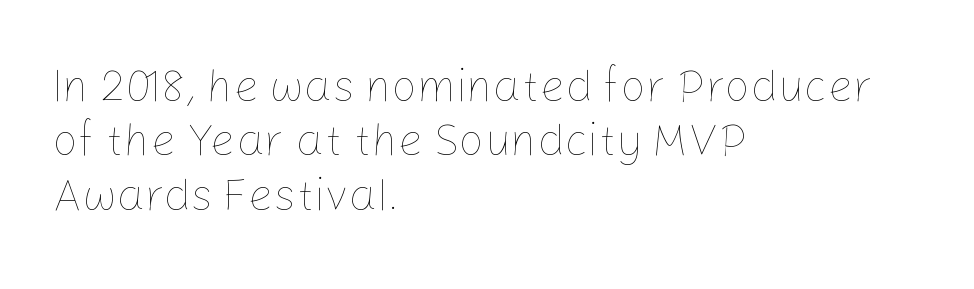
{"italic": "no", "bold": "no", "weight": "thin", "width": "normal", "stroke_contrast": "low", "x_height": "medium", "monospaced": "no", "underline": "no", "align": "left", "line_spacing_ratio": 1.21, "letter_spacing": "normal", "letter_spacing_em": 0.0, "glyph_px": 45}
